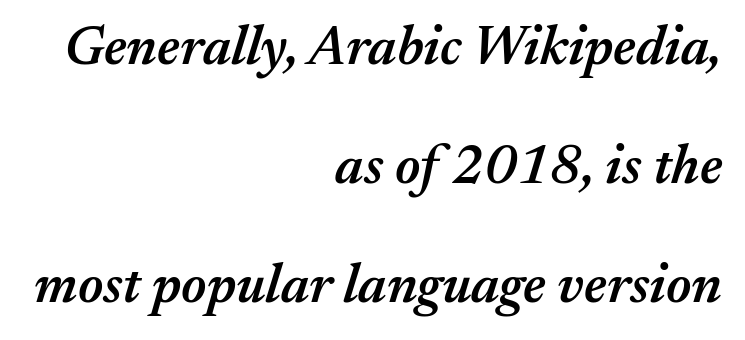
These lines stand farther apart than default settings would place them. The letters advance in unequal steps, a hallmark of proportional type. Is the type bold? Partly — it's a semibold, heavier than regular but not fully bold. Between one letter and the next there's only the usual sliver of space. Just letters on the line, the space beneath them empty.
